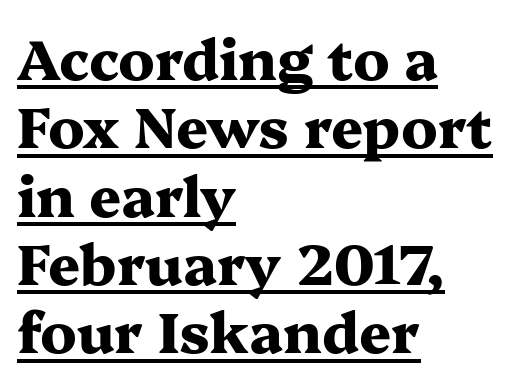
The image shows 56 px heavy, wide serif type, upright; set left-aligned, line spacing 1.22x, normal letter spacing, underlined; medium stroke contrast and a medium x-height.
